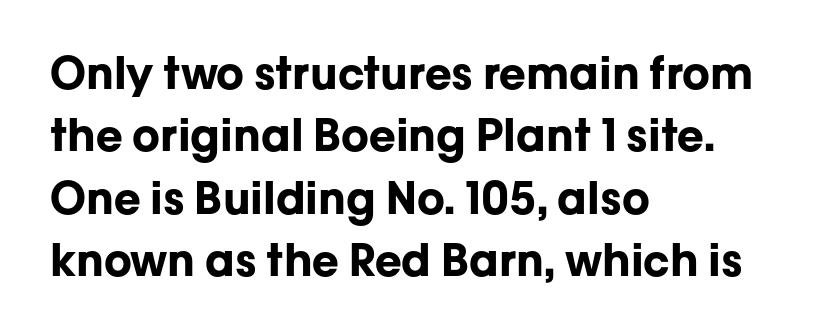
{"serif": "no", "italic": "no", "bold": "yes", "weight": "bold", "width": "normal", "stroke_contrast": "low", "x_height": "medium", "monospaced": "no", "underline": "no", "align": "left", "line_spacing": "normal", "line_spacing_ratio": 1.42, "letter_spacing": "normal", "letter_spacing_em": 0.0, "glyph_px": 44}
